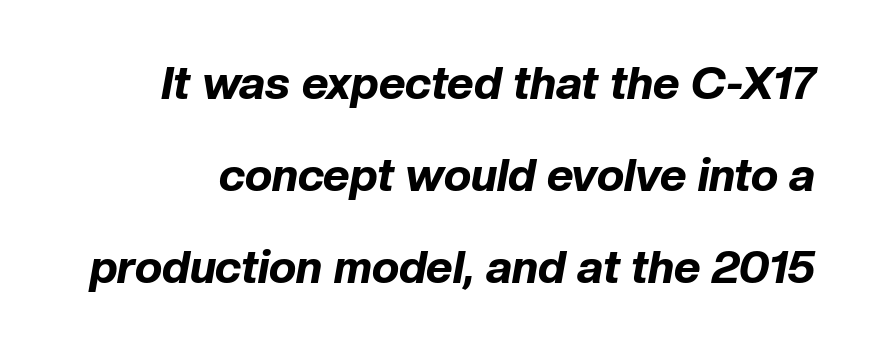
The image shows 46 px bold type, italic (leaning right); set loose line spacing (2.0x), normal letter spacing, not underlined; low stroke contrast and a medium x-height.
